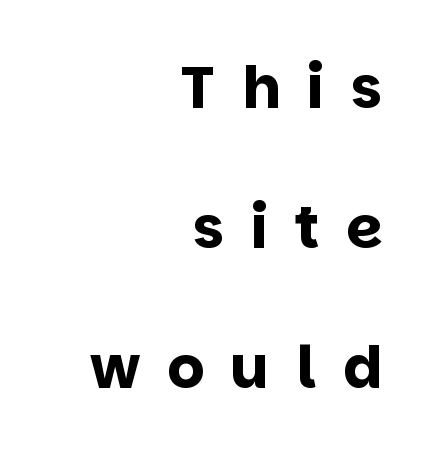
A student would call this right alignment; a typographer would say flush right, rag left. This is roman type, the default non-slanted kind. Characters follow at a spacing far wider than the type designer built in. What kind of face is this? One without serifs — a sans. The gap between lines stays unmarked. These lines are rendered in a variable-pitch font.
